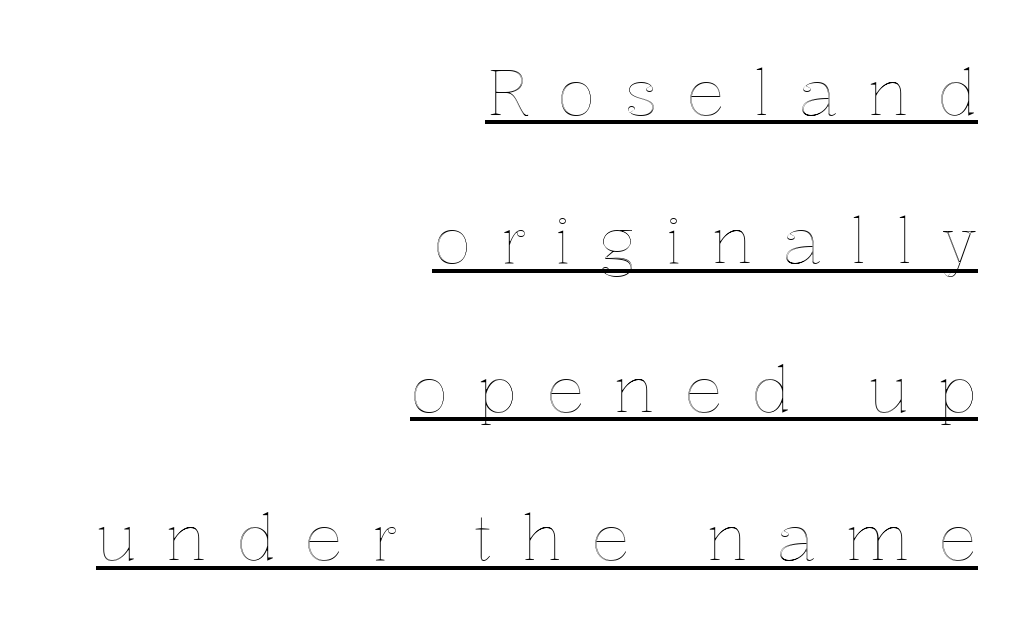
The image shows 64 px text type, upright; set right-aligned, loose line spacing (2.32x), unusually wide letter spacing (+0.45 em), underlined; a medium x-height.
